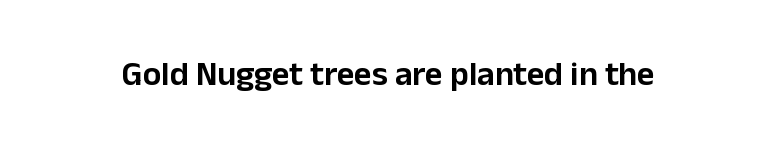
Q: Is the text italic (slanted)? A: No, it is upright.
Q: Is the typeface a serif or a sans-serif typeface? A: Sans-serif.
Q: Is the text underlined? A: No.
Q: Is the spacing between letters normal or unusually wide? A: Normal.
Q: Width (condensed, normal, or wide)? A: Normal.
Q: Stroke contrast? A: Low.
Q: x-height? A: Medium.
Q: Monospaced? A: No.
